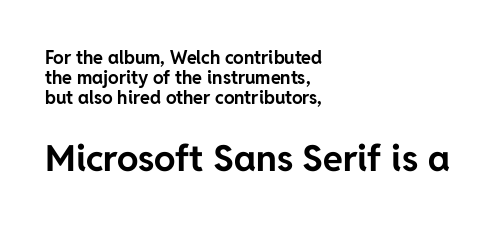
This sample trades vertical openness for compactness between lines. Note the varied advance widths — an 'i' is clearly narrower than an 'm'. The later block is typeset at a bigger size than the earlier block. In CSS terms this would be text-align: left. This rendering leaves character spacing at its baseline value. Every character sits straight up, as roman type does.
